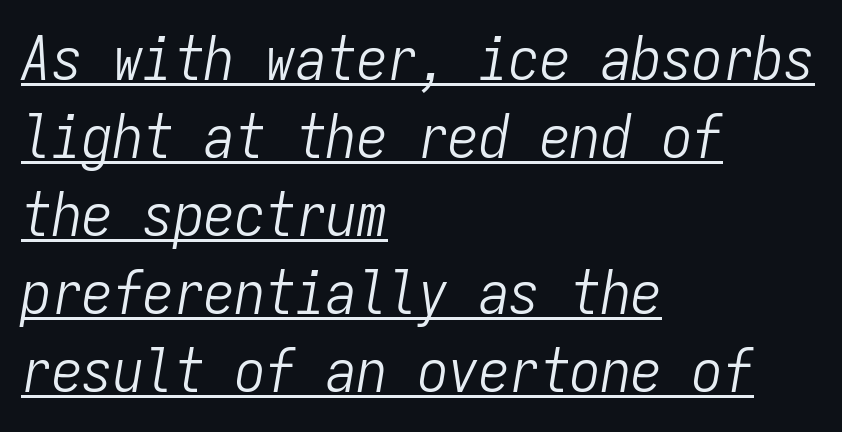
The letters march in equal steps, a hallmark of fixed-pitch type. Notice how descenders clear the ascenders below comfortably — that's standard leading. The axis of the letterforms is tilted away from vertical. Horizontally, the lines are justified to the leading edge only. Is this a heavy cut? Hardly; it is regular or lighter. The rendering keeps characters at their native spacing.
